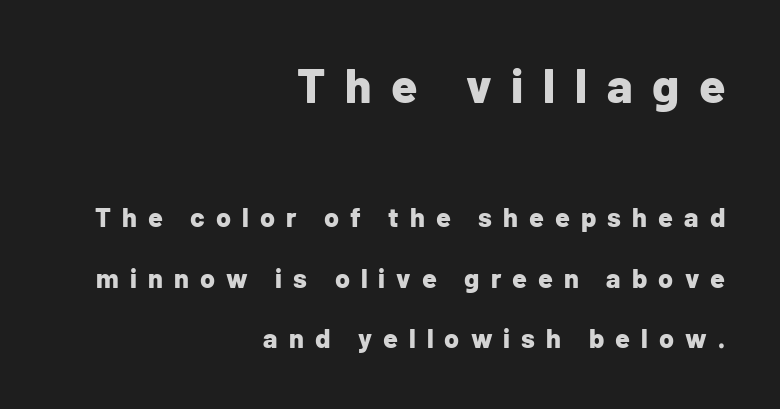
Q: Is the text bold? A: Yes.
Q: Is the text italic (slanted)? A: No, it is upright.
Q: Is the typeface a serif or a sans-serif typeface? A: Sans-serif.
Q: Is the text underlined? A: No.
Q: How is the paragraph aligned? A: Right-aligned.
Q: Is the spacing between letters normal or unusually wide? A: Unusually wide.
Q: Is the spacing between lines tight, normal or loose? A: Loose.
Q: Which block of text is set in a larger size, the first (top) or the second (bottom)? A: The first (top) one.
Q: Width (condensed, normal, or wide)? A: Normal.
Q: Stroke contrast? A: Low.
Q: x-height? A: Medium.
Q: Monospaced? A: No.
